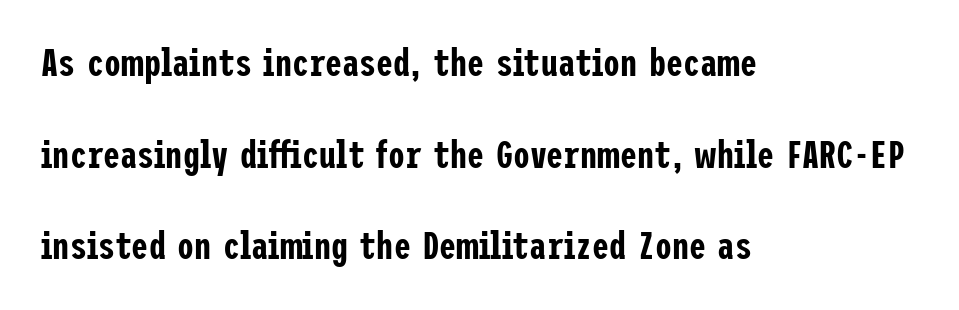
Q: Is the text italic (slanted)? A: No, it is upright.
Q: Is the typeface a serif or a sans-serif typeface? A: Sans-serif.
Q: Is the text underlined? A: No.
Q: How is the paragraph aligned? A: Left-aligned.
Q: Is the spacing between letters normal or unusually wide? A: Normal.
Q: Is the spacing between lines tight, normal or loose? A: Loose.
Q: Width (condensed, normal, or wide)? A: Condensed.
Q: Stroke contrast? A: Low.
Q: x-height? A: Medium.
